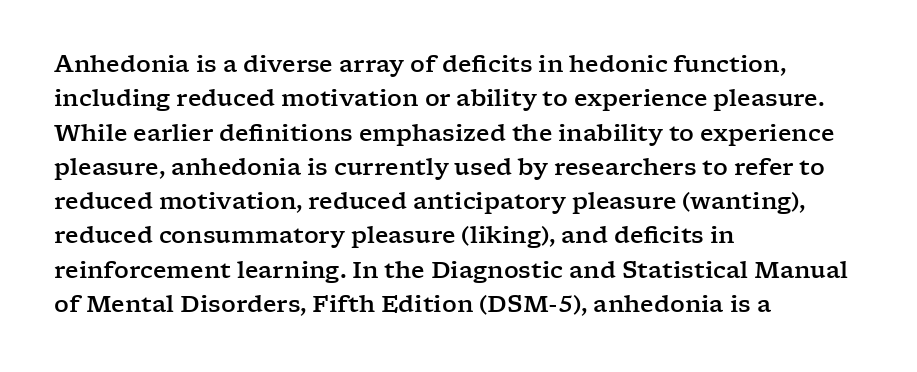
If you drew a ruler down the left edge, every line would touch it. Any mark beneath the type? The region is blank. Vertical spacing — default. It's the straight-up-and-down kind of type.
